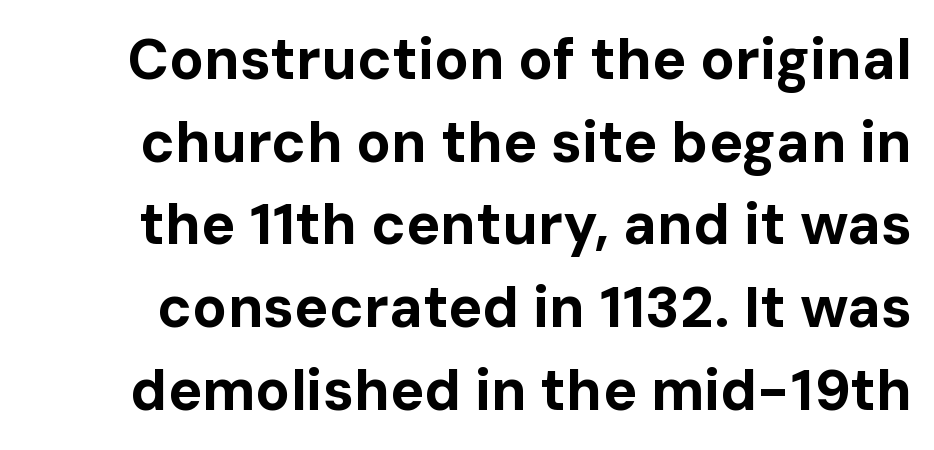
{"serif": "no", "italic": "no", "bold": "yes", "weight": "bold", "width": "normal", "stroke_contrast": "low", "x_height": "medium", "monospaced": "no", "underline": "no", "line_spacing": "normal", "line_spacing_ratio": 1.45, "letter_spacing": "normal", "letter_spacing_em": 0.0, "glyph_px": 57}
